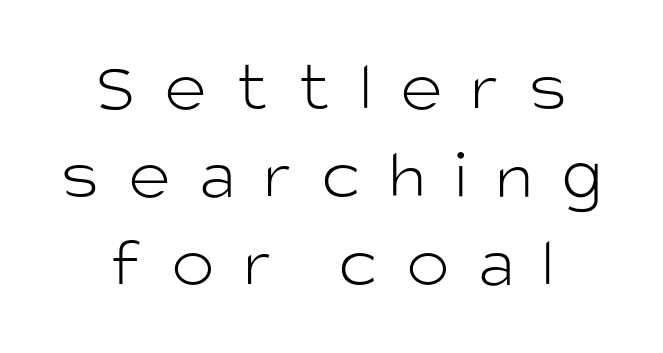
The image shows 72 px light sans-serif type, upright; set centered, line spacing 1.22x, unusually wide letter spacing (+0.4 em), not underlined; low stroke contrast and a large x-height.
